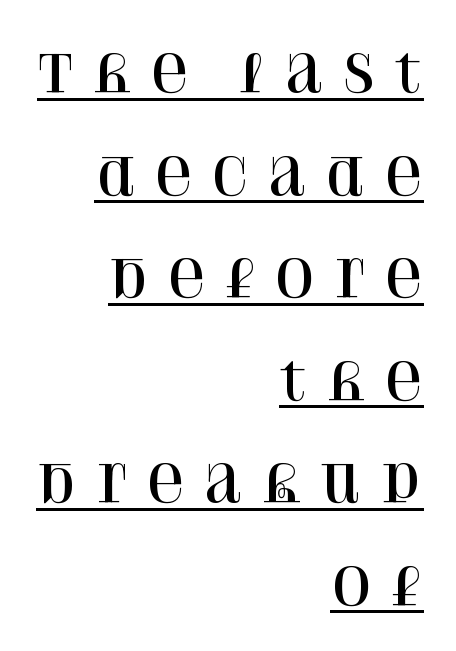
The image shows 51 px serif type, upright; set right-aligned, loose line spacing (2.01x), unusually wide letter spacing (+0.32 em), underlined; high stroke contrast and a large x-height.
